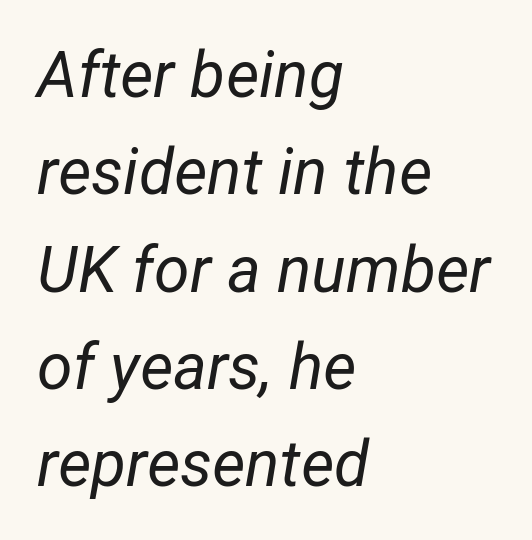
The space directly below the letters is spotless. Reading down the column, the eye jumps a familiar distance to each next line. Look at the tracking — it's just the regular setting, nothing added. This sample uses an oblique cut, with every glyph tilted off the vertical.
